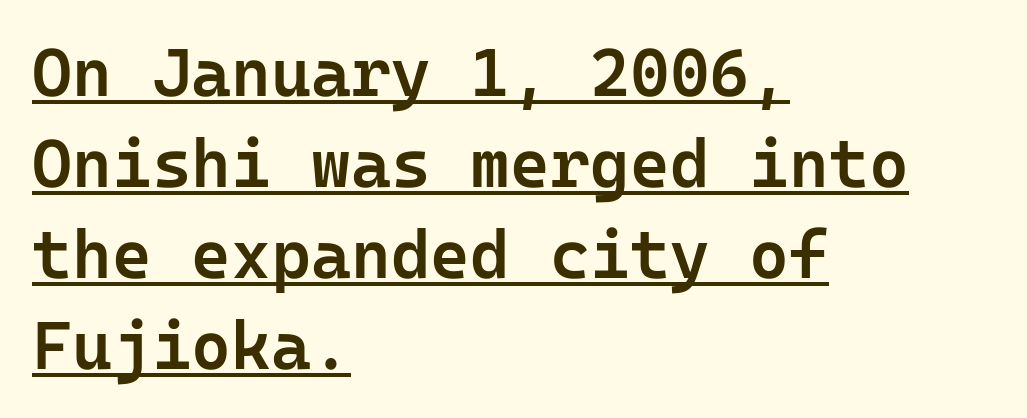
{"serif": "no", "italic": "no", "bold": "semi", "weight": "semibold", "width": "normal", "stroke_contrast": "low", "x_height": "medium", "underline": "yes", "align": "left", "line_spacing": "normal", "line_spacing_ratio": 1.34, "letter_spacing": "normal", "letter_spacing_em": 0.0, "glyph_px": 68}
